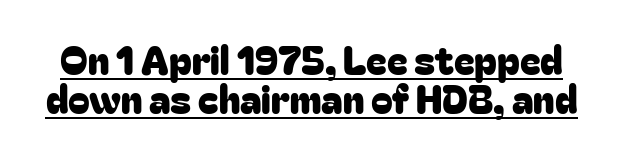
The image shows 39 px sans-serif type, upright; set tight line spacing (1.0x), normal letter spacing, underlined; low stroke contrast and a medium x-height.
